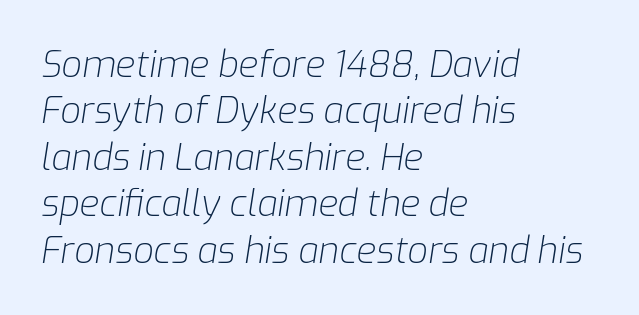
Q: Is the text bold? A: No.
Q: Is the text italic (slanted)? A: Yes, it leans right by about 9 degrees.
Q: Is the text underlined? A: No.
Q: How is the paragraph aligned? A: Left-aligned.
Q: Is the spacing between letters normal or unusually wide? A: Normal.
Q: Is the spacing between lines tight, normal or loose? A: Normal.
Q: Width (condensed, normal, or wide)? A: Normal.
Q: Stroke contrast? A: Low.
Q: x-height? A: Medium.
Q: Monospaced? A: No.
